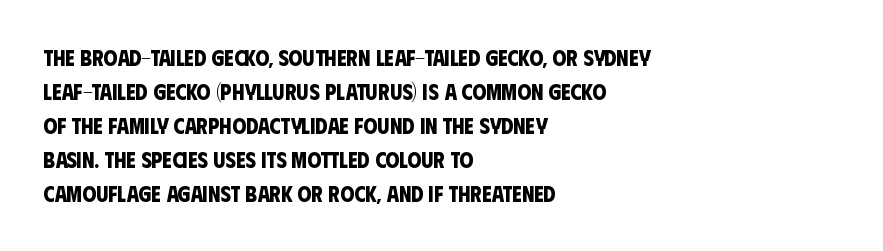
A student would call this left alignment; a typographer would say flush left, rag right. No extra tracking has been applied to these lines. The strip under each line holds only bare page. Notice how descenders clear the ascenders below comfortably — that's standard leading. As a designer I'd log this as weight 700, bold.
